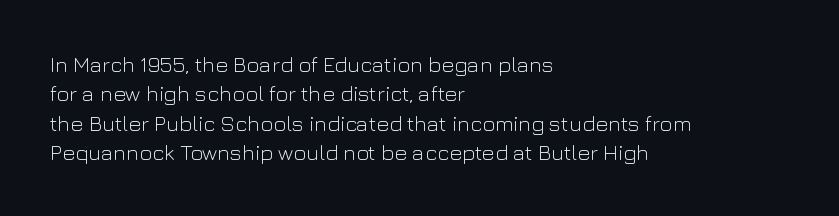
Q: Is the text bold? A: No.
Q: Is the text italic (slanted)? A: No, it is upright.
Q: Is the text underlined? A: No.
Q: How is the paragraph aligned? A: Left-aligned.
Q: Is the spacing between letters normal or unusually wide? A: Normal.
Q: Is the spacing between lines tight, normal or loose? A: Normal.
